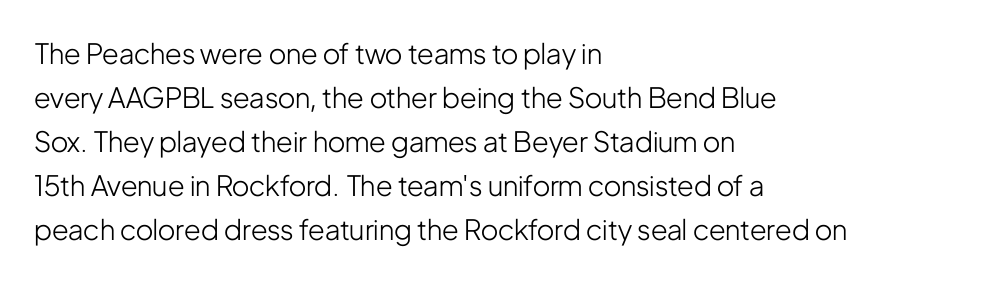
The image shows 28 px light, condensed sans-serif type, upright; set left-aligned, normal line spacing (1.57x), normal letter spacing, not underlined; low stroke contrast and a medium x-height.
